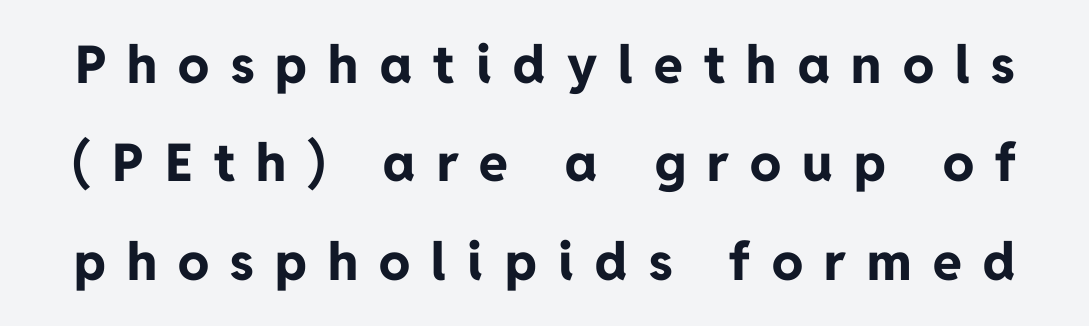
The specimen reads as upright at a glance. The face used here is a sans, in the tradition of grotesques and geometrics. Spacing between characters has been opened up far beyond the box default. Pretty heavy lettering here — definitely bold. Spacing verdict: proportional, widths tailored to each character. Has an underline been added? It has not.
